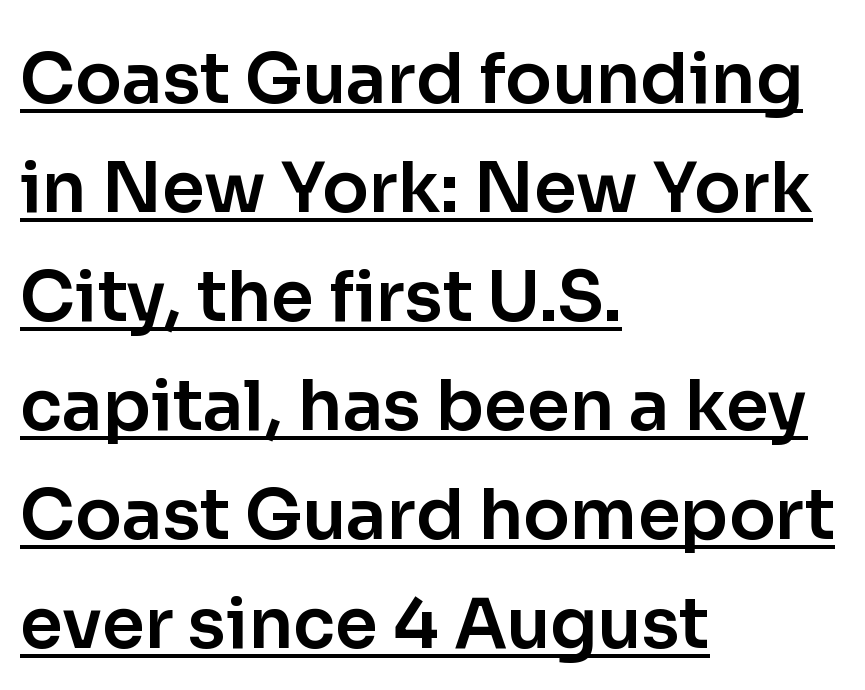
The image shows 69 px sans-serif type, upright; set left-aligned, normal line spacing (1.58x), normal letter spacing, underlined; low stroke contrast and a medium x-height.
